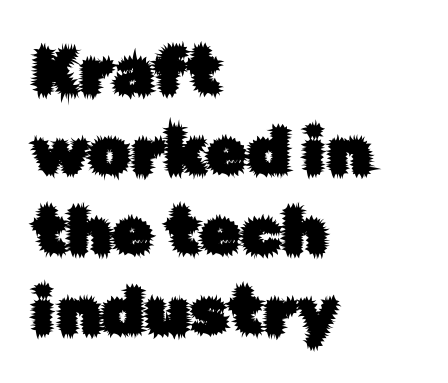
Q: Is the text italic (slanted)? A: No, it is upright.
Q: Is the typeface a serif or a sans-serif typeface? A: Sans-serif.
Q: Is the text underlined? A: No.
Q: How is the paragraph aligned? A: Left-aligned.
Q: Is the spacing between letters normal or unusually wide? A: Normal.
Q: Width (condensed, normal, or wide)? A: Normal.
Q: Stroke contrast? A: Low.
Q: x-height? A: Medium.
Q: Monospaced? A: No.
